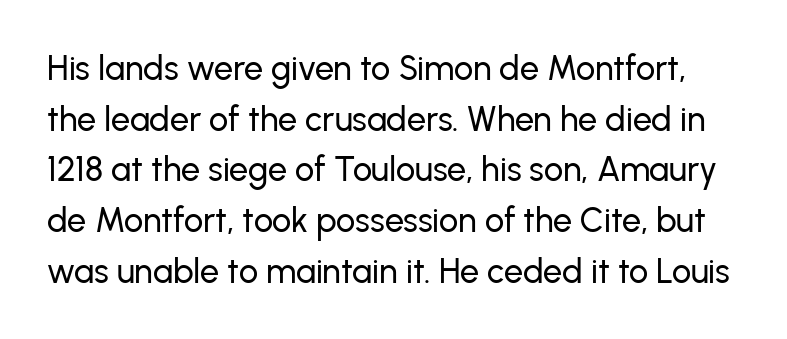
{"serif": "no", "italic": "no", "width": "normal", "stroke_contrast": "low", "x_height": "medium", "monospaced": "no", "underline": "no", "line_spacing": "normal", "line_spacing_ratio": 1.49, "letter_spacing": "normal", "letter_spacing_em": 0.0, "glyph_px": 34}
